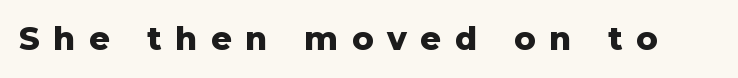
The image shows 32 px heavy sans-serif type, upright; set unusually wide letter spacing (+0.43 em), not underlined; low stroke contrast and a medium x-height.
